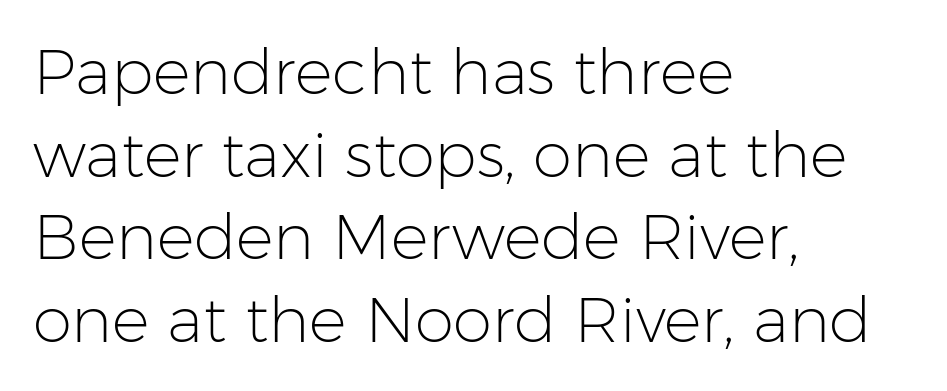
Q: Is the text bold? A: No.
Q: Is the text italic (slanted)? A: No, it is upright.
Q: Is the typeface a serif or a sans-serif typeface? A: Sans-serif.
Q: Is the text underlined? A: No.
Q: How is the paragraph aligned? A: Left-aligned.
Q: Is the spacing between letters normal or unusually wide? A: Normal.
Q: Is the spacing between lines tight, normal or loose? A: Normal.
Q: Width (condensed, normal, or wide)? A: Normal.
Q: Stroke contrast? A: Low.
Q: x-height? A: Medium.
Q: Monospaced? A: No.
